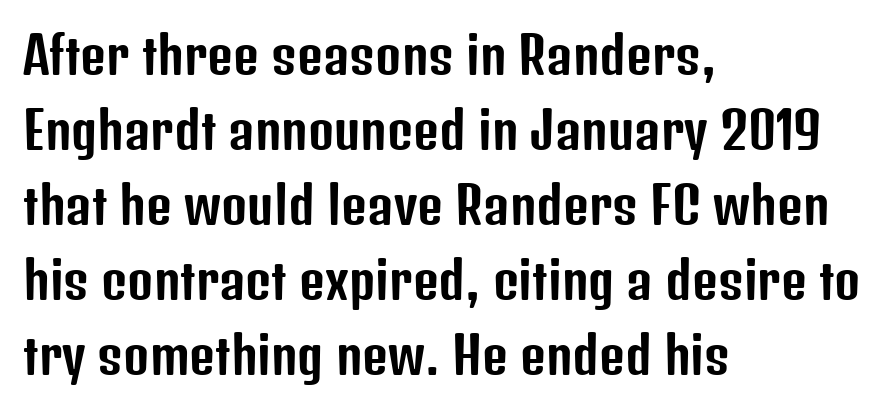
{"serif": "no", "italic": "no", "width": "condensed", "stroke_contrast": "low", "x_height": "medium", "monospaced": "no", "underline": "no", "align": "left", "line_spacing": "normal", "line_spacing_ratio": 1.5, "letter_spacing": "normal", "letter_spacing_em": 0.0, "glyph_px": 50}
